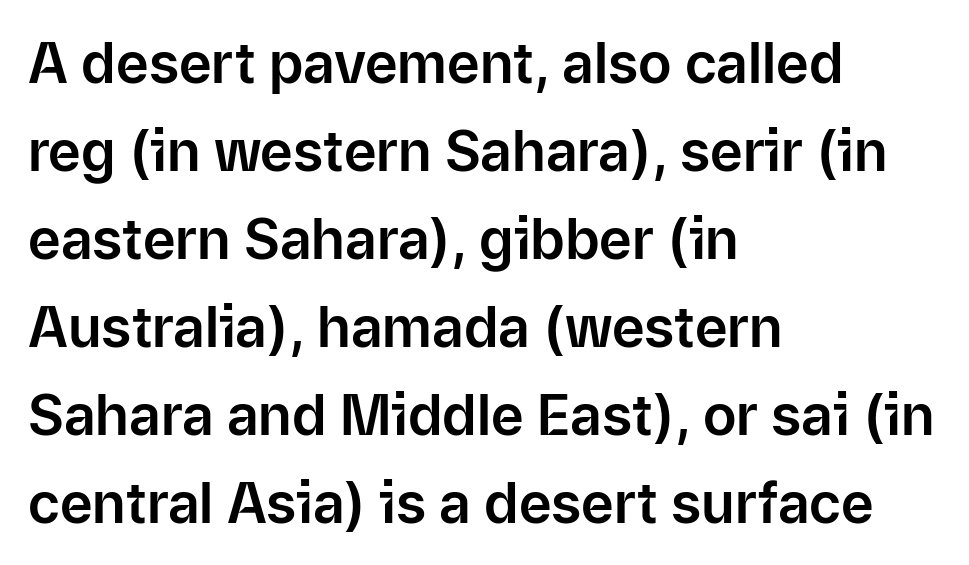
{"serif": "no", "italic": "no", "width": "normal", "stroke_contrast": "low", "x_height": "medium", "monospaced": "no", "underline": "no", "align": "left", "line_spacing": "normal", "line_spacing_ratio": 1.57, "letter_spacing": "normal", "letter_spacing_em": 0.0, "glyph_px": 56}
